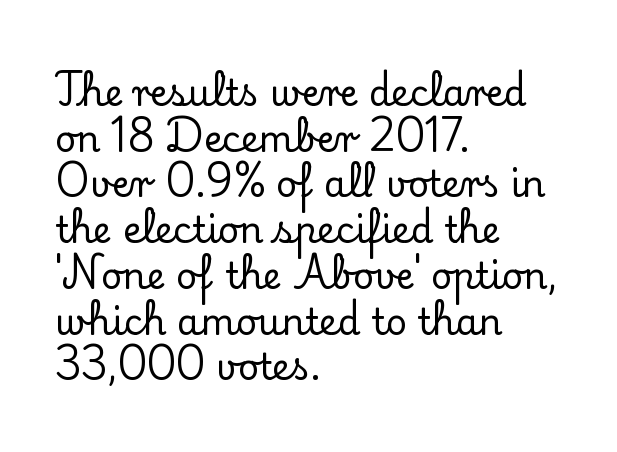
Q: Is the text italic (slanted)? A: No, it is upright.
Q: Is the typeface a serif or a sans-serif typeface? A: Serif.
Q: Is the text underlined? A: No.
Q: How is the paragraph aligned? A: Left-aligned.
Q: Is the spacing between letters normal or unusually wide? A: Normal.
Q: Is the spacing between lines tight, normal or loose? A: Normal.
Q: Width (condensed, normal, or wide)? A: Normal.
Q: Stroke contrast? A: Low.
Q: x-height? A: Small.
Q: Monospaced? A: No.
